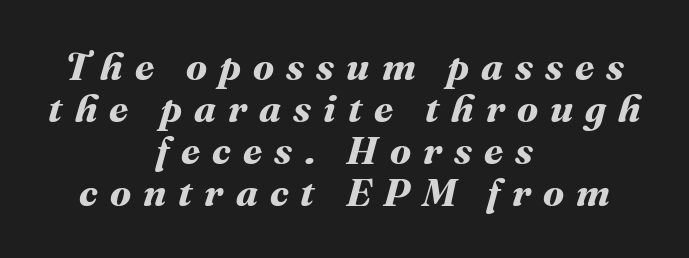
{"bold": "yes", "weight": "bold", "width": "normal", "stroke_contrast": "medium", "x_height": "medium", "monospaced": "no", "underline": "no", "align": "center", "line_spacing": "tight", "line_spacing_ratio": 1.08, "letter_spacing": "wide", "letter_spacing_em": 0.31, "glyph_px": 39}
